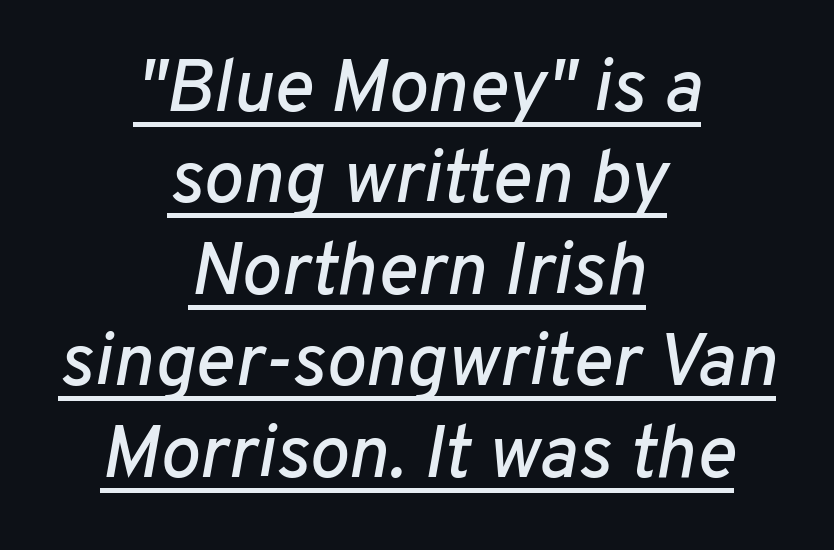
{"italic": "yes", "lean": "right", "slant_degrees": 10, "width": "normal", "stroke_contrast": "low", "x_height": "medium", "monospaced": "no", "underline": "yes", "align": "center", "line_spacing_ratio": 1.22, "letter_spacing": "normal", "letter_spacing_em": 0.0, "glyph_px": 75}
